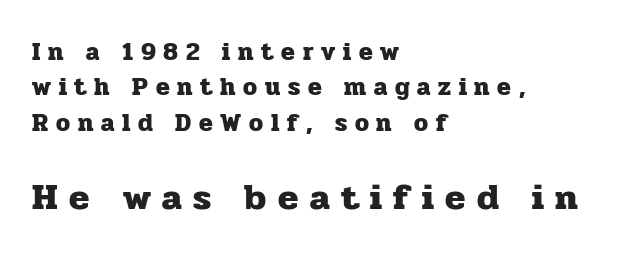
Q: Is the text bold? A: Yes.
Q: Is the text italic (slanted)? A: No, it is upright.
Q: Is the typeface a serif or a sans-serif typeface? A: Serif.
Q: Is the text underlined? A: No.
Q: How is the paragraph aligned? A: Left-aligned.
Q: Is the spacing between letters normal or unusually wide? A: Unusually wide.
Q: Is the spacing between lines tight, normal or loose? A: Normal.
Q: Which block of text is set in a larger size, the first (top) or the second (bottom)? A: The second (bottom) one.
Q: Width (condensed, normal, or wide)? A: Normal.
Q: Stroke contrast? A: Low.
Q: x-height? A: Medium.
Q: Monospaced? A: No.
